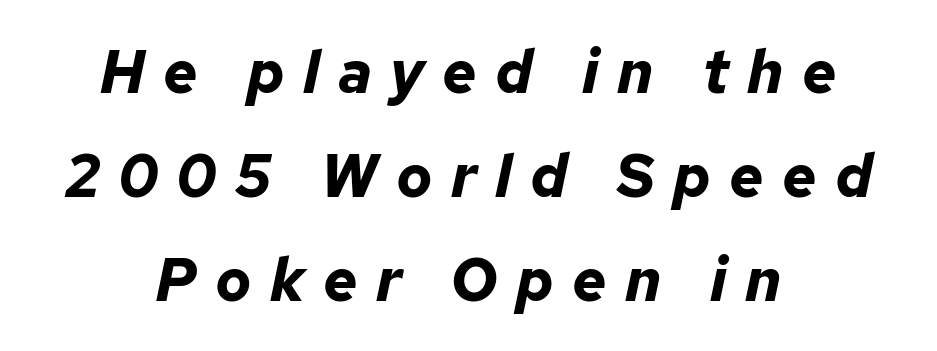
Q: Is the text bold? A: Yes.
Q: Is the text italic (slanted)? A: Yes, it leans right by about 12 degrees.
Q: Is the text underlined? A: No.
Q: How is the paragraph aligned? A: Centered.
Q: Is the spacing between letters normal or unusually wide? A: Unusually wide.
Q: Width (condensed, normal, or wide)? A: Normal.
Q: Stroke contrast? A: Low.
Q: x-height? A: Medium.
Q: Monospaced? A: No.
